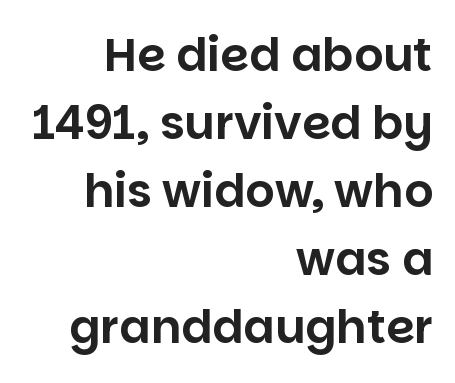
These lines are rendered in a variable-pitch font. These lines keep a tight, regular rhythm from letter to letter. Are there feet on the stems? There aren't — it's a sans. Compared with a flush-left layout, this one pins lines to the opposite, right side.
